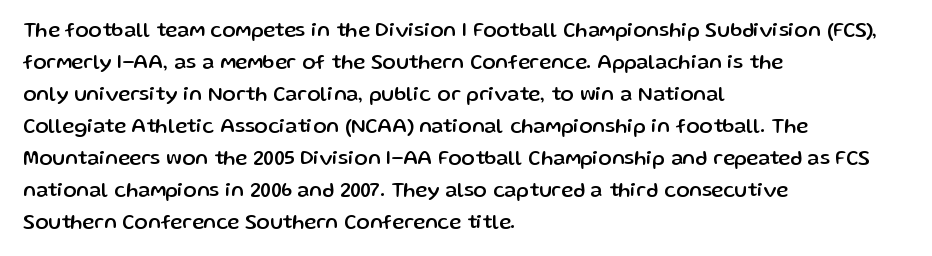
{"italic": "no", "underline": "no", "align": "left", "line_spacing": "normal", "line_spacing_ratio": 1.6, "letter_spacing": "normal", "letter_spacing_em": 0.0, "glyph_px": 20}
